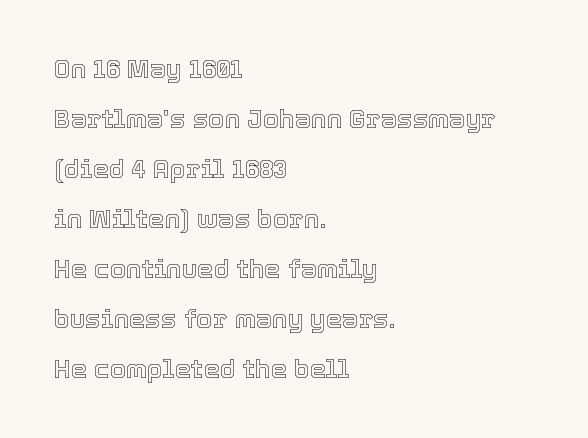
{"italic": "no", "underline": "no", "align": "left", "line_spacing": "loose", "line_spacing_ratio": 1.92, "letter_spacing": "normal", "letter_spacing_em": 0.0, "glyph_px": 26}
